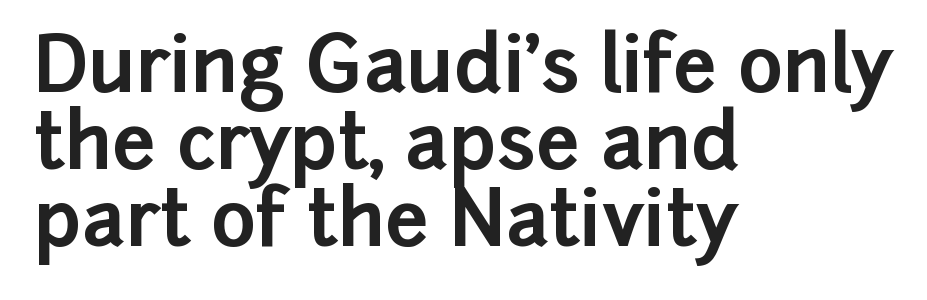
Varying glyph widths throughout — classic text-font behaviour. If you measured baseline to baseline, you'd find a short distance. These lines stack with their left ends in a neat column. Type style note: lacks serifs. A typesetter would mark this as roman, not italic. A bare baseline throughout the passage.
